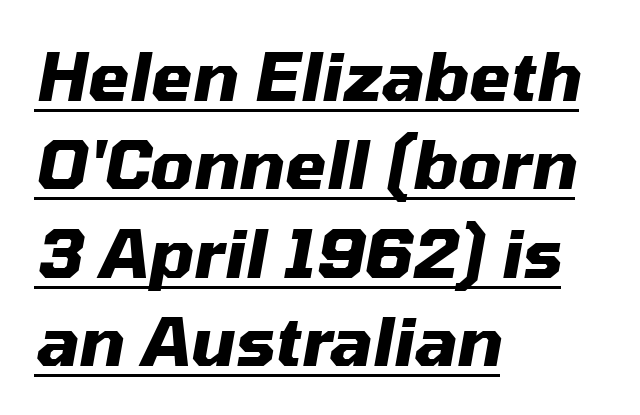
{"italic": "yes", "lean": "right", "slant_degrees": 10, "bold": "yes", "weight": "heavy", "width": "normal", "stroke_contrast": "medium", "x_height": "medium", "monospaced": "no", "underline": "yes", "align": "left", "line_spacing": "normal", "line_spacing_ratio": 1.32, "letter_spacing": "normal", "letter_spacing_em": 0.0, "glyph_px": 67}
